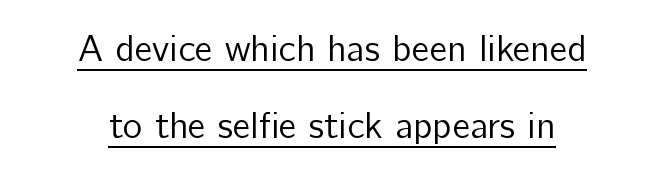
Words appear dense and cohesive because spacing is normal. These lines are composed in type without serifs. Horizontal bands of white between lines are thick stripes. A quiet, ordinary-to-light weight characterises the typeface. Beneath each row of characters lies a ruled line. Every character sits straight up, as roman type does.
